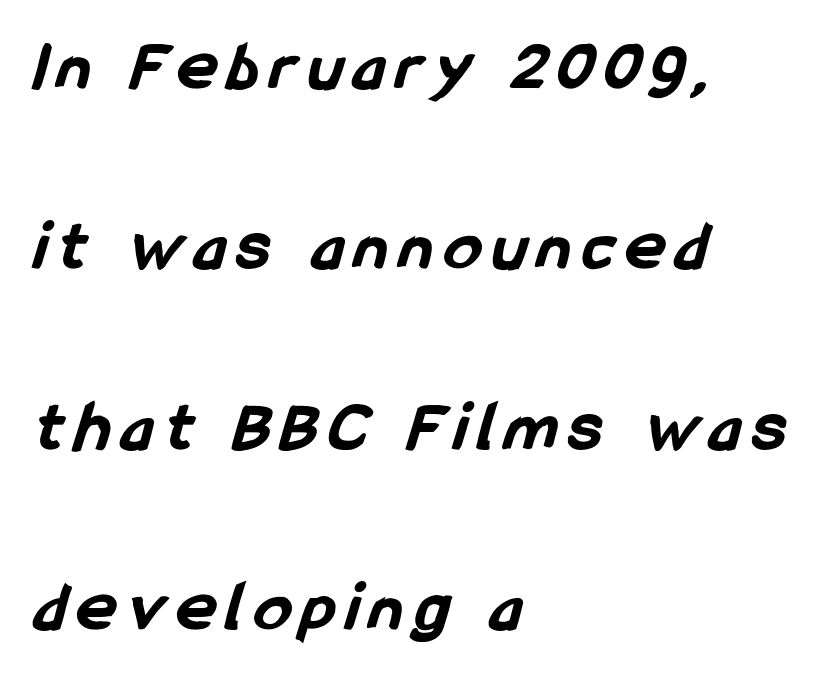
{"serif": "no", "bold": "yes", "weight": "bold", "width": "condensed", "stroke_contrast": "low", "x_height": "medium", "monospaced": "no", "underline": "no", "align": "left", "line_spacing": "loose", "line_spacing_ratio": 2.47, "glyph_px": 73}
